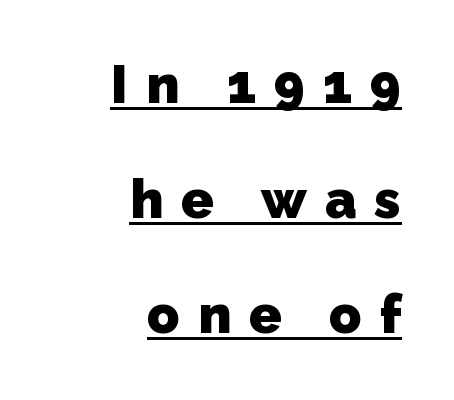
Line endings align vertically; line beginnings do not. A great deal of white space separates one row of letters from the next. These lines are rendered in a variable-pitch font. A sans-serif font was chosen for this passage. Like a heading marked for emphasis, these lines bear an underscore.
